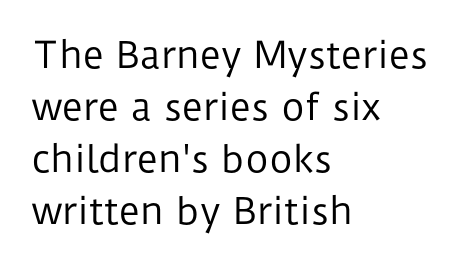
Just letters on the line, the space beneath them empty. Teacher's note: observe the even left margin — that is flush-left alignment. The line texture is even and compact thanks to regular tracking. This block has exactly the height ordinary leading produces. Is the type heavy? It reads as light-to-regular instead. The font's upright variant was chosen for this text.
